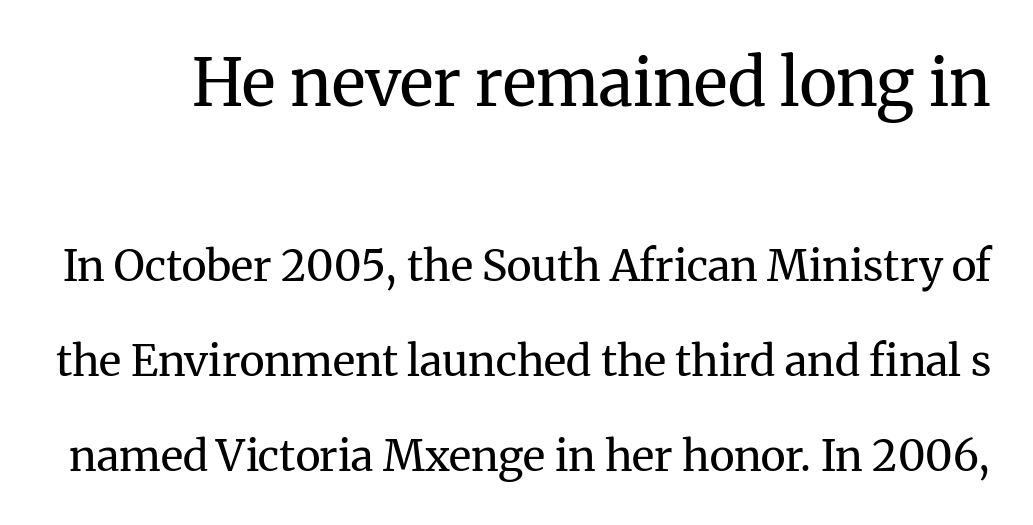
Q: Is the text bold? A: No.
Q: Is the text italic (slanted)? A: No, it is upright.
Q: Is the typeface a serif or a sans-serif typeface? A: Serif.
Q: Is the text underlined? A: No.
Q: Is the spacing between letters normal or unusually wide? A: Normal.
Q: Is the spacing between lines tight, normal or loose? A: Loose.
Q: Which block of text is set in a larger size, the first (top) or the second (bottom)? A: The first (top) one.
Q: Width (condensed, normal, or wide)? A: Normal.
Q: Stroke contrast? A: Medium.
Q: x-height? A: Medium.
Q: Monospaced? A: No.
